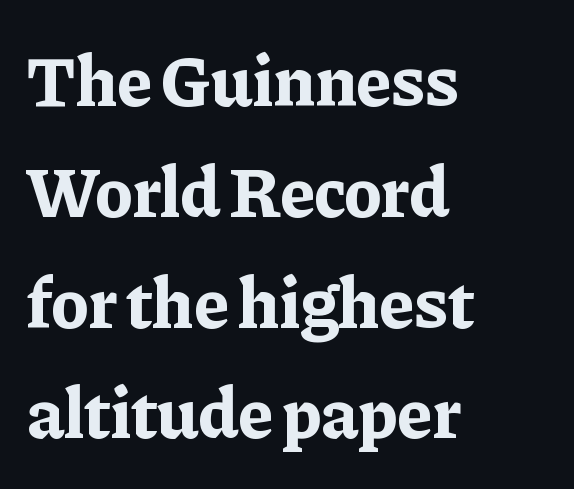
Q: Is the text bold? A: Yes.
Q: Is the text italic (slanted)? A: No, it is upright.
Q: Is the typeface a serif or a sans-serif typeface? A: Serif.
Q: Is the text underlined? A: No.
Q: How is the paragraph aligned? A: Left-aligned.
Q: Is the spacing between letters normal or unusually wide? A: Normal.
Q: Is the spacing between lines tight, normal or loose? A: Normal.
Q: Width (condensed, normal, or wide)? A: Normal.
Q: Stroke contrast? A: Low.
Q: x-height? A: Medium.
Q: Monospaced? A: No.
